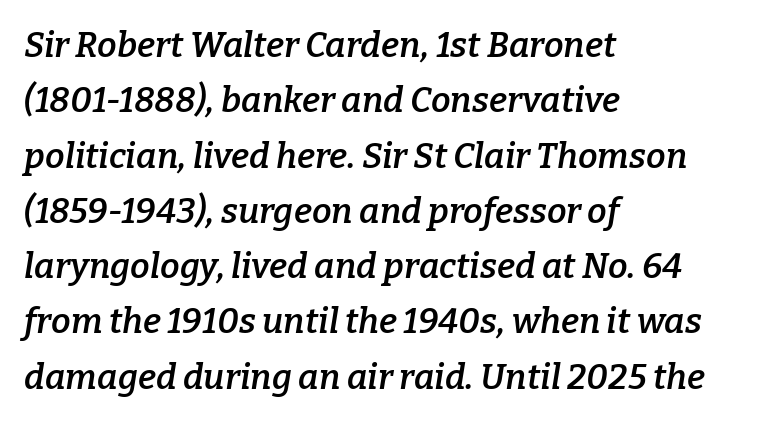
The image shows 35 px semibold serif type, italic (leaning right); set left-aligned, normal line spacing (1.58x), normal letter spacing, not underlined; low stroke contrast and a medium x-height.
